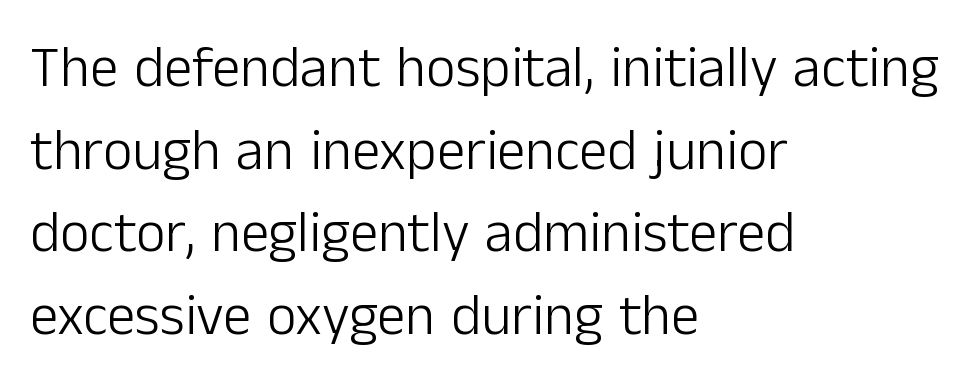
Q: Is the text bold? A: No.
Q: Is the text italic (slanted)? A: No, it is upright.
Q: Is the typeface a serif or a sans-serif typeface? A: Sans-serif.
Q: Is the text underlined? A: No.
Q: How is the paragraph aligned? A: Left-aligned.
Q: Is the spacing between letters normal or unusually wide? A: Normal.
Q: Is the spacing between lines tight, normal or loose? A: Normal.
Q: Width (condensed, normal, or wide)? A: Normal.
Q: Stroke contrast? A: Low.
Q: x-height? A: Medium.
Q: Monospaced? A: No.
